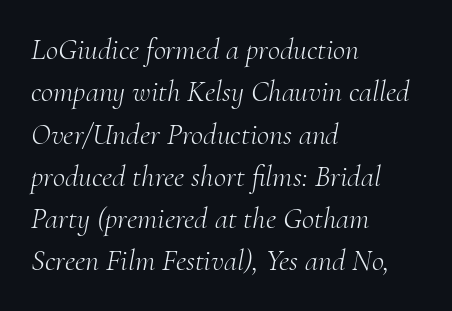
{"serif": "yes", "italic": "yes", "lean": "right", "slant_degrees": 10, "bold": "no", "weight": "light", "width": "normal", "stroke_contrast": "medium", "x_height": "small", "monospaced": "no", "underline": "no", "align": "left", "line_spacing": "normal", "line_spacing_ratio": 1.41, "letter_spacing": "normal", "letter_spacing_em": 0.0, "glyph_px": 30}
